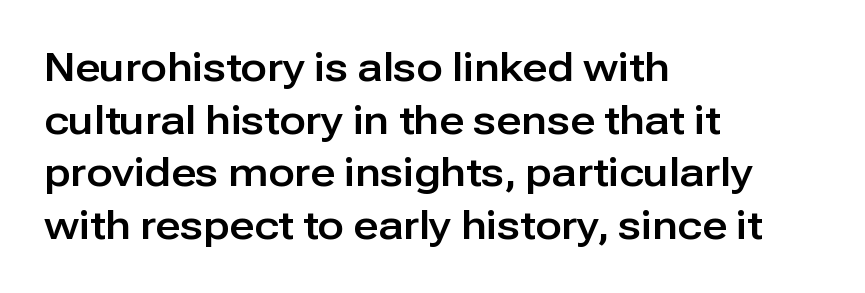
The line-height multiplier appears to be the usual default. No word sits above an underline. Glyph-to-glyph distance matches everyday printed text. The characters display no serif detailing; their extremities are plain. Each letter keeps its own natural width here, so spacing adapts to shape. The passage is arranged the way most books set body copy — flush left.
